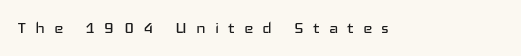
{"italic": "no", "bold": "no", "underline": "no", "letter_spacing": "wide", "letter_spacing_em": 0.45, "glyph_px": 20}
